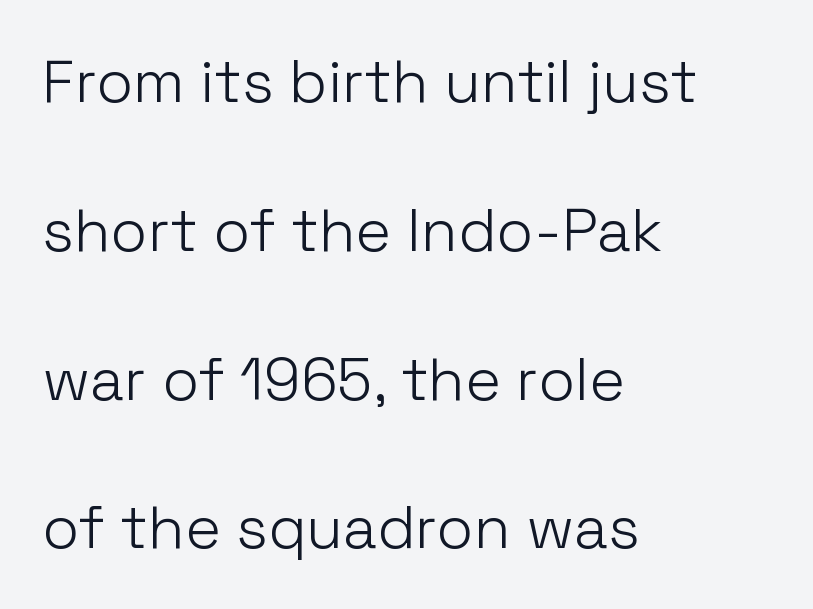
The image shows 60 px light sans-serif type, upright; set left-aligned, loose line spacing (2.48x), normal letter spacing, not underlined; low stroke contrast and a medium x-height.
